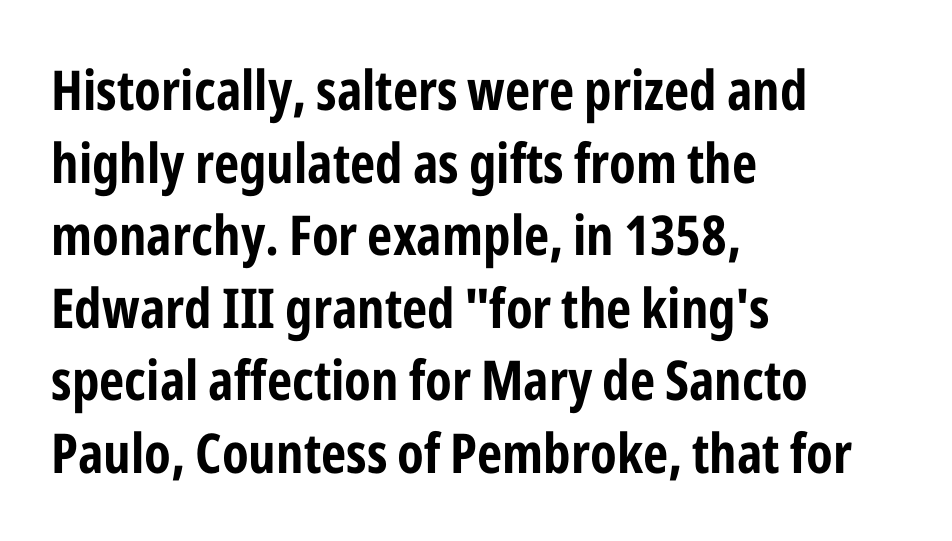
The image shows 55 px bold, condensed sans-serif type, upright; set left-aligned, normal line spacing (1.32x), normal letter spacing, not underlined; low stroke contrast and a medium x-height.
